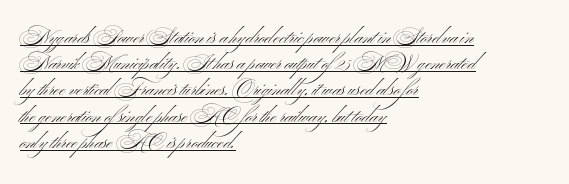
This rendering leaves character spacing at its baseline value. The space between consecutive lines is moderate. Caption: lettering with a line underneath. Caption: face not bold, strokes unweighted.
